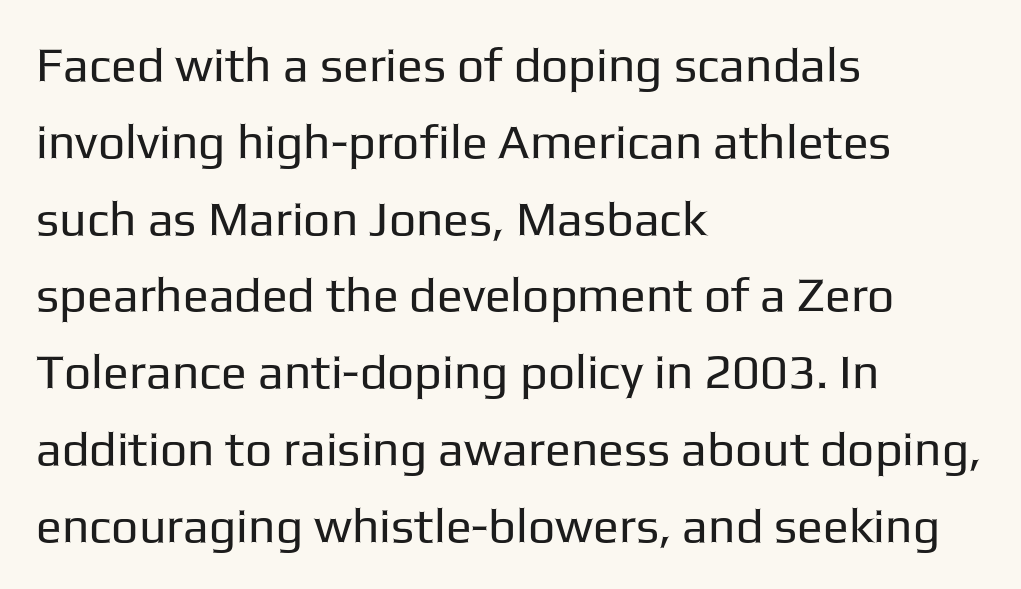
Weight: regular or lighter. Notice how the passage keeps a crisp vertical edge on the left only. Does extra space separate the letters? No, they use regular spacing. Regarding serifs, this sample does without them.
